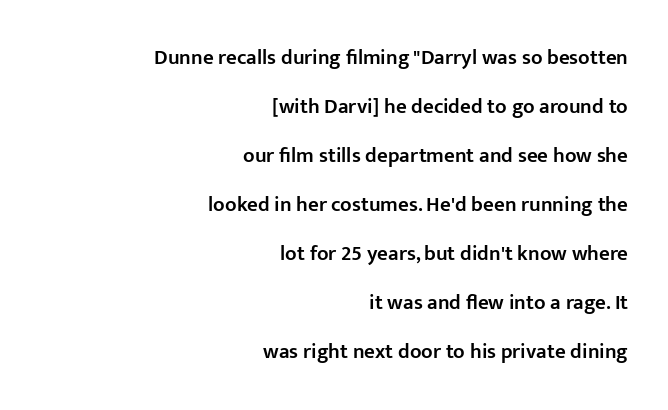
Q: Is the text bold? A: Semi-bold.
Q: Is the text italic (slanted)? A: No, it is upright.
Q: Is the text underlined? A: No.
Q: How is the paragraph aligned? A: Right-aligned.
Q: Is the spacing between letters normal or unusually wide? A: Normal.
Q: Is the spacing between lines tight, normal or loose? A: Loose.
